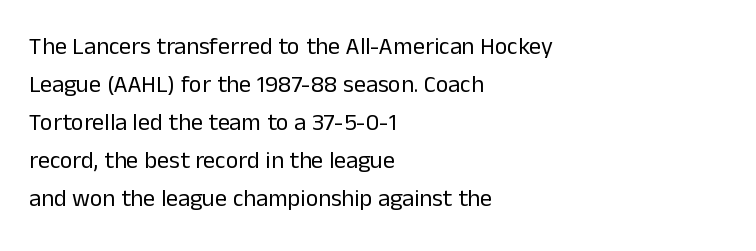
Caption: standard tracking, unaltered. How would I describe the line gaps? Plain and ordinary. Notice how the stems are strictly vertical — no italics here. The typeface has the unassuming heft of standard copy or less. The lines are quadded left.
